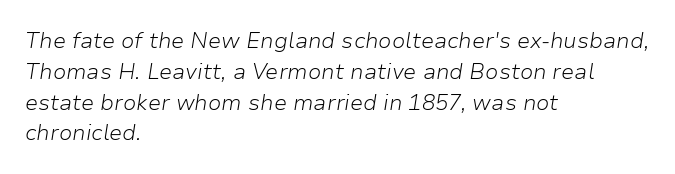
Between one letter and the next there's only the usual sliver of space. Honestly, the row spacing looks completely unremarkable. The baseline area is clear. No letter is thick-stroked: the sample isn't bold. Observe the lean: these are italic letterforms. Layout note: lines flush left.
